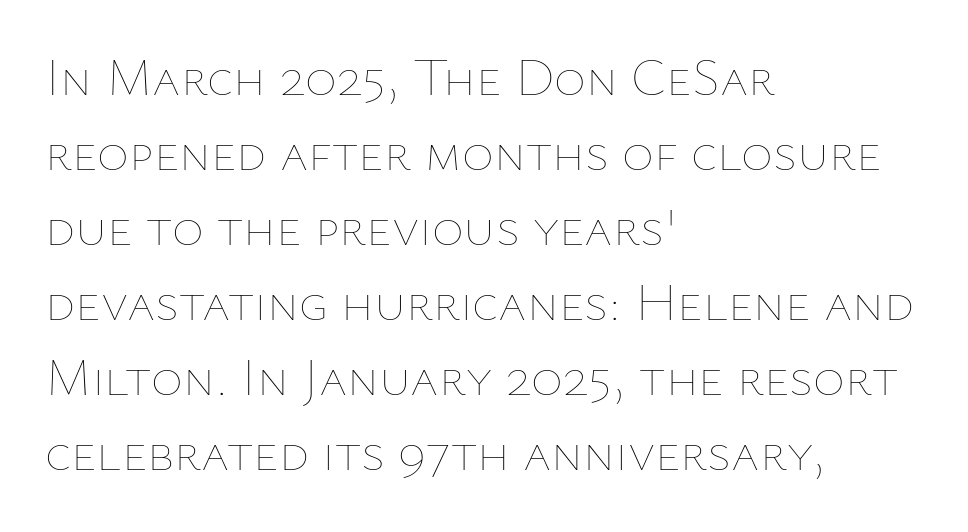
{"italic": "no", "bold": "no", "weight": "thin", "width": "normal", "stroke_contrast": "low", "x_height": "medium", "monospaced": "no", "underline": "no", "align": "left", "line_spacing": "normal", "line_spacing_ratio": 1.39, "letter_spacing": "normal", "letter_spacing_em": 0.0, "glyph_px": 54}
